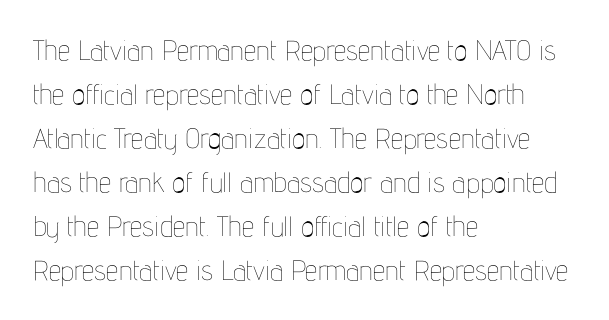
Q: Is the text bold? A: No.
Q: Is the text italic (slanted)? A: No, it is upright.
Q: Is the text underlined? A: No.
Q: How is the paragraph aligned? A: Left-aligned.
Q: Is the spacing between letters normal or unusually wide? A: Normal.
Q: Is the spacing between lines tight, normal or loose? A: Normal.
Q: Width (condensed, normal, or wide)? A: Condensed.
Q: Stroke contrast? A: Low.
Q: x-height? A: Medium.
Q: Monospaced? A: No.
